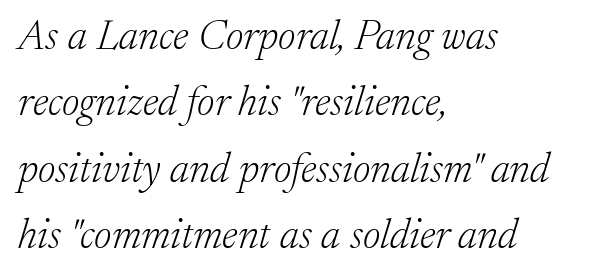
{"serif": "yes", "italic": "yes", "lean": "right", "slant_degrees": 17, "bold": "no", "weight": "light", "width": "normal", "stroke_contrast": "low", "x_height": "medium", "monospaced": "no", "underline": "no", "align": "left", "line_spacing": "normal", "line_spacing_ratio": 1.58, "letter_spacing": "normal", "letter_spacing_em": 0.0, "glyph_px": 42}
